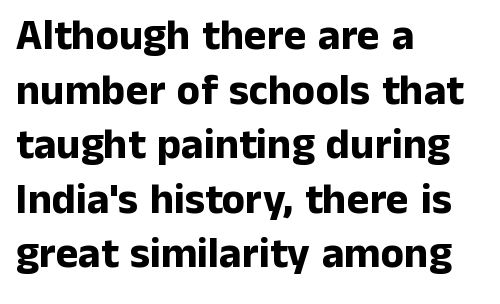
{"serif": "no", "italic": "no", "bold": "yes", "weight": "bold", "width": "normal", "stroke_contrast": "low", "x_height": "medium", "monospaced": "no", "underline": "no", "align": "left", "line_spacing": "normal", "line_spacing_ratio": 1.27, "letter_spacing": "normal", "letter_spacing_em": 0.0, "glyph_px": 43}
